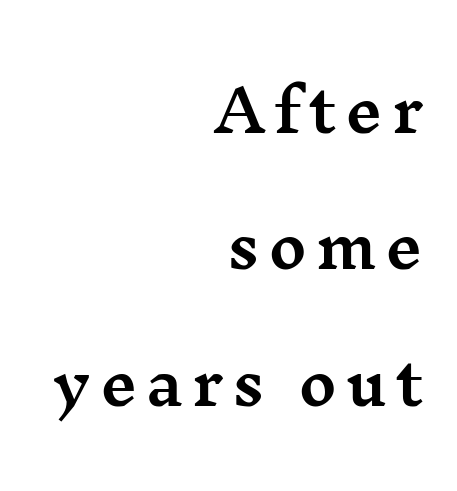
The image shows 58 px wide serif type, upright; set right-aligned, loose line spacing (2.35x), not underlined; medium stroke contrast and a medium x-height.
